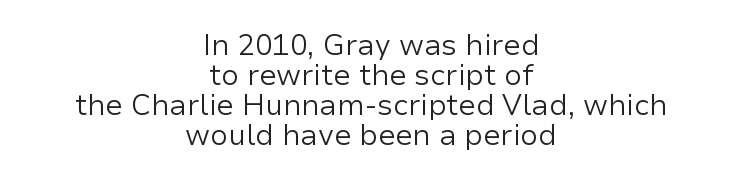
The image shows 29 px regular-weight sans-serif type, upright; set centered, tight line spacing (1.03x), normal letter spacing, not underlined; low stroke contrast and a medium x-height.
